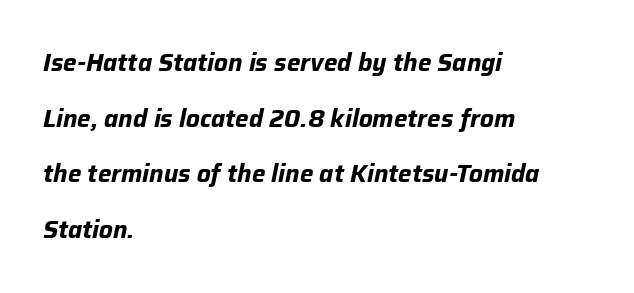
Q: Is the text bold? A: Yes.
Q: Is the text italic (slanted)? A: Yes, it leans right by about 12 degrees.
Q: Is the text underlined? A: No.
Q: How is the paragraph aligned? A: Left-aligned.
Q: Is the spacing between letters normal or unusually wide? A: Normal.
Q: Is the spacing between lines tight, normal or loose? A: Loose.
